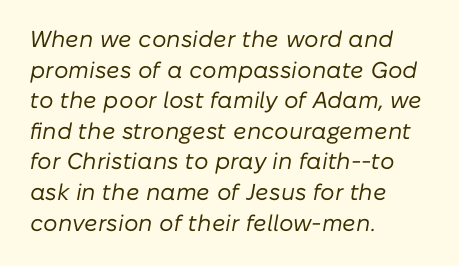
Q: Is the text bold? A: No.
Q: Is the text italic (slanted)? A: Yes, it leans right by about 10 degrees.
Q: Is the text underlined? A: No.
Q: How is the paragraph aligned? A: Left-aligned.
Q: Is the spacing between letters normal or unusually wide? A: Normal.
Q: Is the spacing between lines tight, normal or loose? A: Normal.
